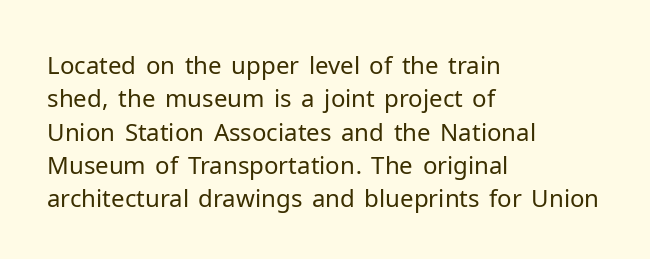
Q: Is the text bold? A: No.
Q: Is the text italic (slanted)? A: No, it is upright.
Q: Is the text underlined? A: No.
Q: How is the paragraph aligned? A: Left-aligned.
Q: Is the spacing between letters normal or unusually wide? A: Normal.
Q: Is the spacing between lines tight, normal or loose? A: Normal.
